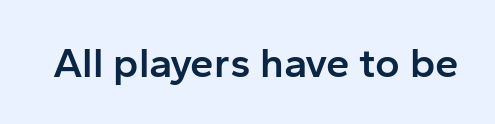
The typesetting leans somewhat heavy: a semibold. How are the letters spaced? Ordinarily, with no added tracking. These lines are rendered in a variable-pitch font. The gap between lines stays unmarked. Does the type have serifs? No, each stem ends abruptly.
